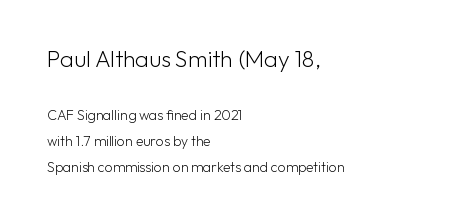
Q: Is the text bold? A: No.
Q: Is the text italic (slanted)? A: No, it is upright.
Q: Is the text underlined? A: No.
Q: How is the paragraph aligned? A: Left-aligned.
Q: Is the spacing between letters normal or unusually wide? A: Normal.
Q: Which block of text is set in a larger size, the first (top) or the second (bottom)? A: The first (top) one.
